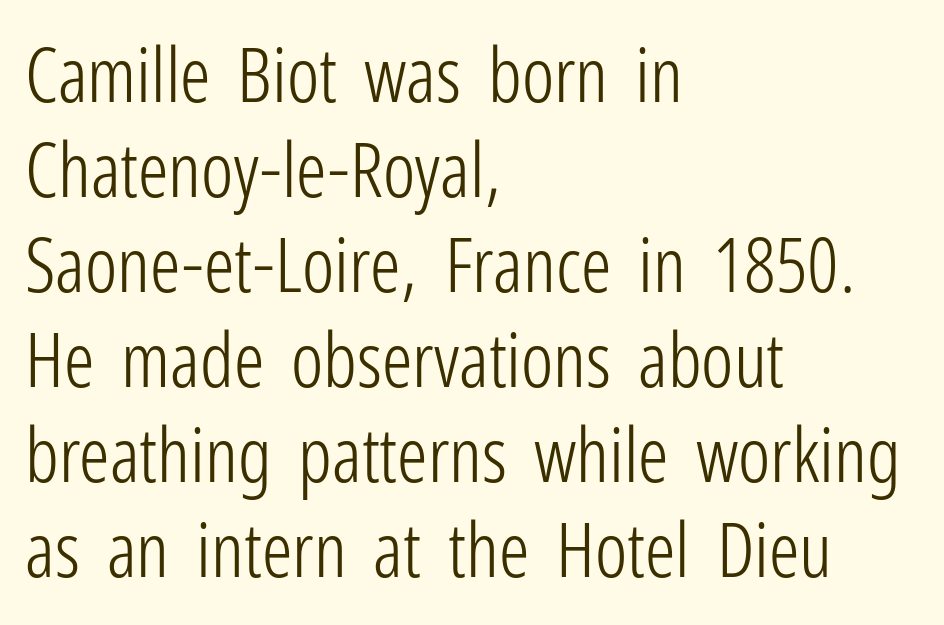
Q: Is the text bold? A: No.
Q: Is the text italic (slanted)? A: No, it is upright.
Q: Is the typeface a serif or a sans-serif typeface? A: Sans-serif.
Q: Is the text underlined? A: No.
Q: How is the paragraph aligned? A: Left-aligned.
Q: Is the spacing between letters normal or unusually wide? A: Normal.
Q: Is the spacing between lines tight, normal or loose? A: Normal.
Q: Width (condensed, normal, or wide)? A: Condensed.
Q: Stroke contrast? A: Low.
Q: x-height? A: Medium.
Q: Monospaced? A: No.
